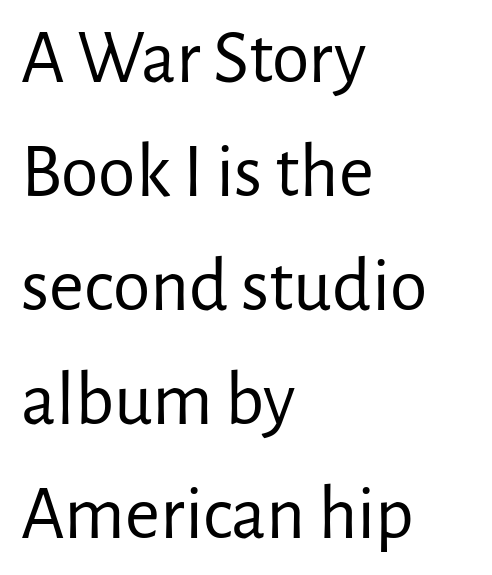
Q: Is the text bold? A: No.
Q: Is the text italic (slanted)? A: No, it is upright.
Q: Is the typeface a serif or a sans-serif typeface? A: Sans-serif.
Q: Is the text underlined? A: No.
Q: How is the paragraph aligned? A: Left-aligned.
Q: Is the spacing between letters normal or unusually wide? A: Normal.
Q: Is the spacing between lines tight, normal or loose? A: Normal.
Q: Width (condensed, normal, or wide)? A: Normal.
Q: Stroke contrast? A: Low.
Q: x-height? A: Medium.
Q: Monospaced? A: No.
